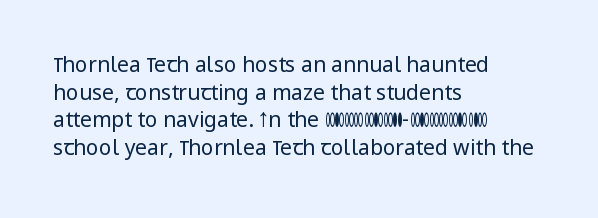
The image shows 21 px text type, upright; set left-aligned, normal line spacing (1.32x), normal letter spacing, not underlined.
